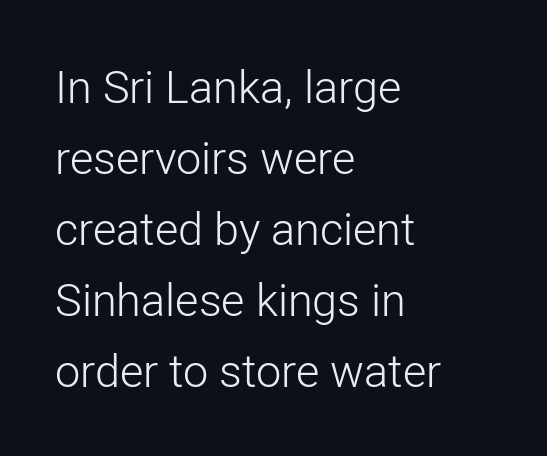
The image shows 45 px light sans-serif type, upright; set left-aligned, normal line spacing (1.58x), normal letter spacing, not underlined; low stroke contrast and a medium x-height.
